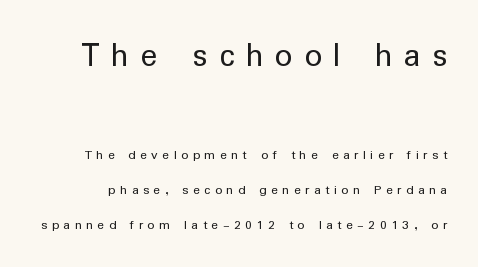
A typesetter would call this proportional, since set widths differ per character. Display-style spreading of the glyphs; the letterfit is very open. The font sits on the lighter half of the weight spectrum, regular included. Glance below the letters and you will spot only blank space.
